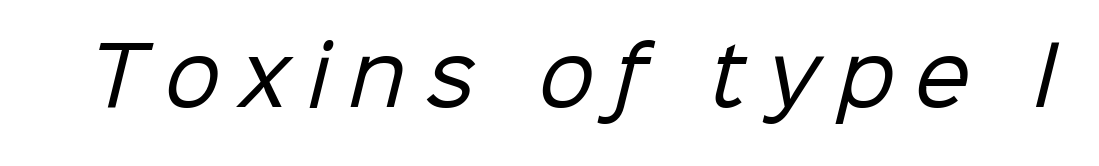
Q: Is the text bold? A: No.
Q: Is the typeface a serif or a sans-serif typeface? A: Sans-serif.
Q: Is the text underlined? A: No.
Q: Is the spacing between letters normal or unusually wide? A: Unusually wide.
Q: Width (condensed, normal, or wide)? A: Normal.
Q: Stroke contrast? A: Low.
Q: x-height? A: Medium.
Q: Monospaced? A: No.
